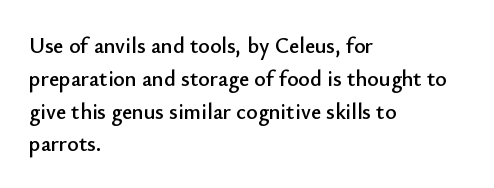
The image shows 22 px text type, upright; set left-aligned, normal line spacing (1.49x), normal letter spacing, not underlined.
